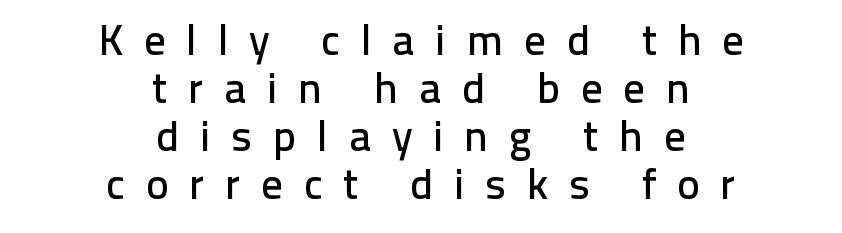
The image shows 43 px sans-serif type, upright; set centered, tight line spacing (1.12x), unusually wide letter spacing (+0.48 em), not underlined; low stroke contrast and a medium x-height.
